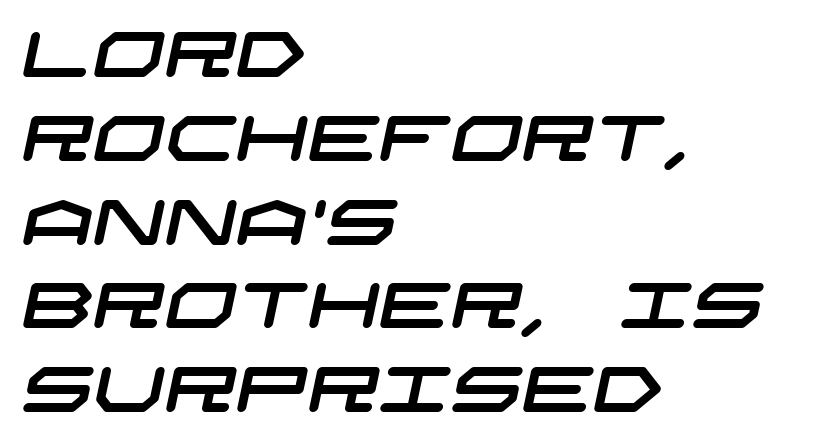
The specimen omits any rule beneath the text block's lines. Baseline-to-baseline distance is the conventional proportion of letter height. The gaps between neighbouring characters are ordinary and unremarkable. Type style note: lacks serifs. Compared with a centered layout, this one pins lines to the left instead.
